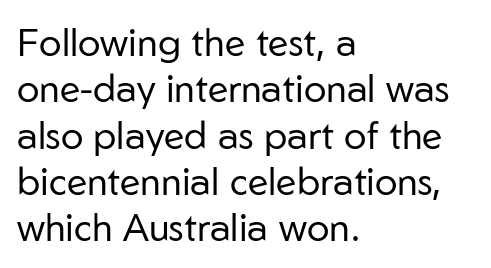
{"serif": "no", "italic": "no", "bold": "no", "weight": "regular", "width": "normal", "stroke_contrast": "low", "x_height": "medium", "monospaced": "no", "underline": "no", "align": "left", "line_spacing_ratio": 1.22, "letter_spacing": "normal", "letter_spacing_em": 0.0, "glyph_px": 38}
